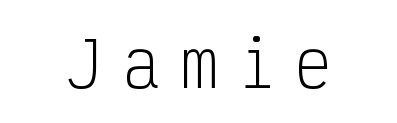
The rendering uses typewriter-style spacing with identical character cells. Characters follow at a spacing far wider than the type designer built in. Think standard paragraph weight, or any step lighter than that. Type style note: lacks serifs. Every character sits straight up, as roman type does.
